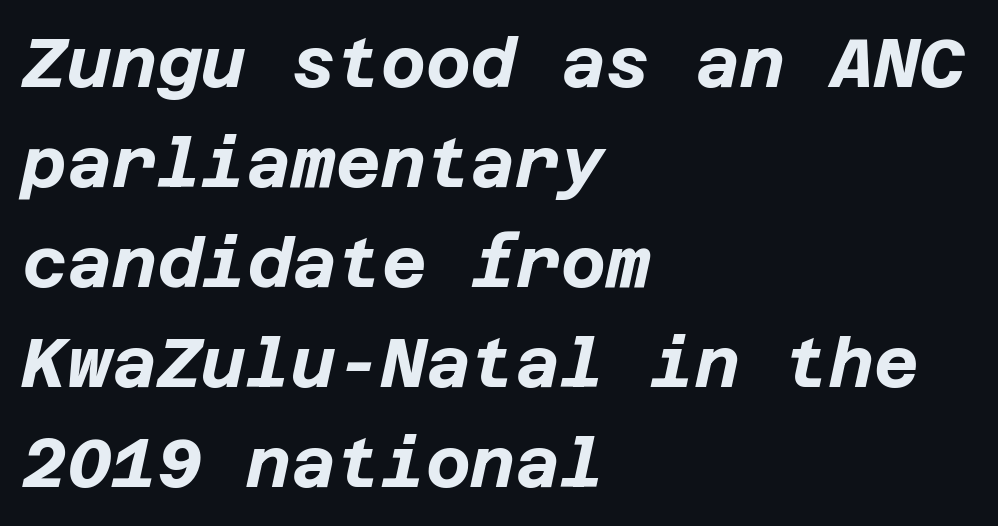
{"italic": "yes", "lean": "right", "slant_degrees": 12, "bold": "yes", "weight": "bold", "width": "normal", "stroke_contrast": "low", "x_height": "large", "underline": "no", "align": "left", "line_spacing": "normal", "line_spacing_ratio": 1.45, "letter_spacing": "normal", "letter_spacing_em": 0.0, "glyph_px": 69}
